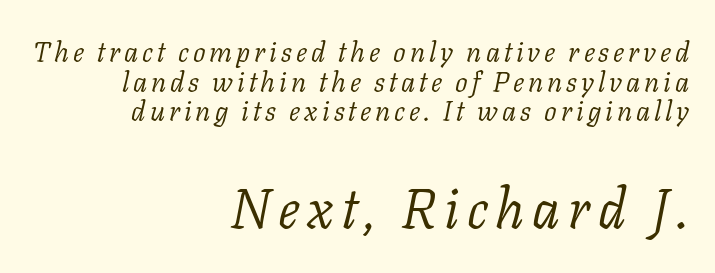
{"serif": "yes", "italic": "yes", "lean": "right", "slant_degrees": 11, "bold": "no", "weight": "light", "width": "normal", "stroke_contrast": "low", "x_height": "medium", "monospaced": "no", "underline": "no", "align": "right", "line_spacing": "tight", "line_spacing_ratio": 1.06, "larger_block": "second", "size_ratio": 1.96, "glyph_px": 55}
